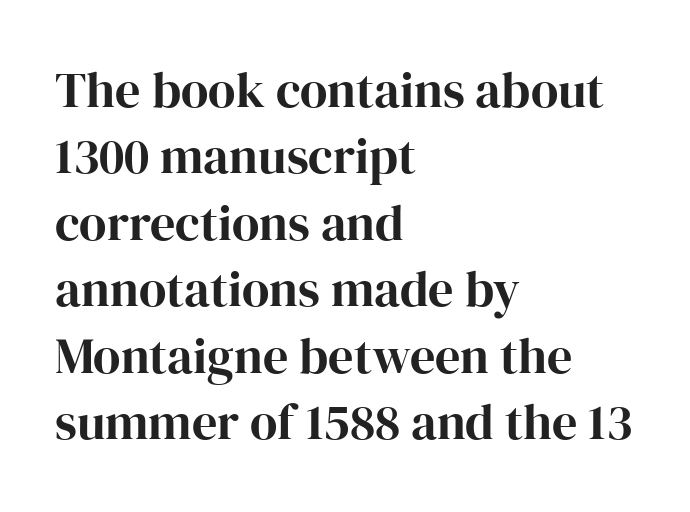
The image shows 50 px bold serif type, upright; set left-aligned, normal line spacing (1.33x), normal letter spacing, not underlined; high stroke contrast and a medium x-height.
